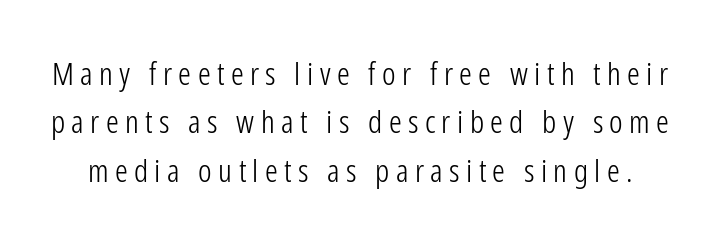
{"serif": "no", "italic": "no", "bold": "no", "weight": "light", "width": "condensed", "stroke_contrast": "low", "x_height": "medium", "monospaced": "no", "underline": "no", "line_spacing": "normal", "line_spacing_ratio": 1.51, "letter_spacing": "wide", "letter_spacing_em": 0.2, "glyph_px": 32}
